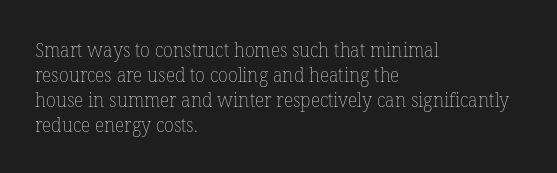
Q: Is the text bold? A: No.
Q: Is the text italic (slanted)? A: No, it is upright.
Q: Is the text underlined? A: No.
Q: How is the paragraph aligned? A: Left-aligned.
Q: Is the spacing between letters normal or unusually wide? A: Normal.
Q: Is the spacing between lines tight, normal or loose? A: Normal.
